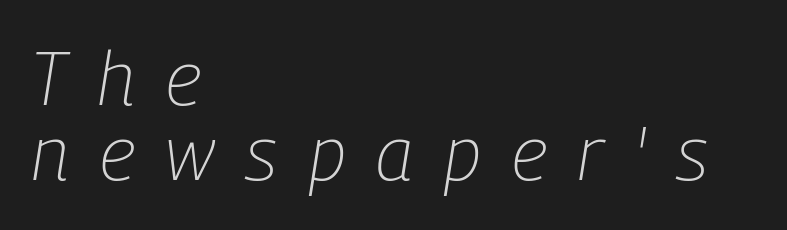
The typeface has the unassuming heft of standard copy or less. A typesetter would call this leading minimal, almost set solid. Letters rest on an invisible, unmarked baseline. The rag falls on the right side of this text block. Italic: yes, the glyphs are oblique. Substantial extra tracking has been applied to these lines.
